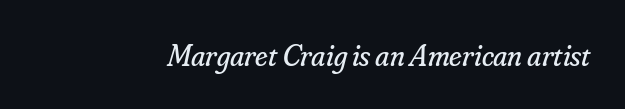
Q: Is the text bold? A: No.
Q: Is the text italic (slanted)? A: Yes, it leans right by about 16 degrees.
Q: Is the typeface a serif or a sans-serif typeface? A: Serif.
Q: Is the text underlined? A: No.
Q: Is the spacing between letters normal or unusually wide? A: Normal.
Q: Width (condensed, normal, or wide)? A: Normal.
Q: Stroke contrast? A: Low.
Q: x-height? A: Small.
Q: Monospaced? A: No.
